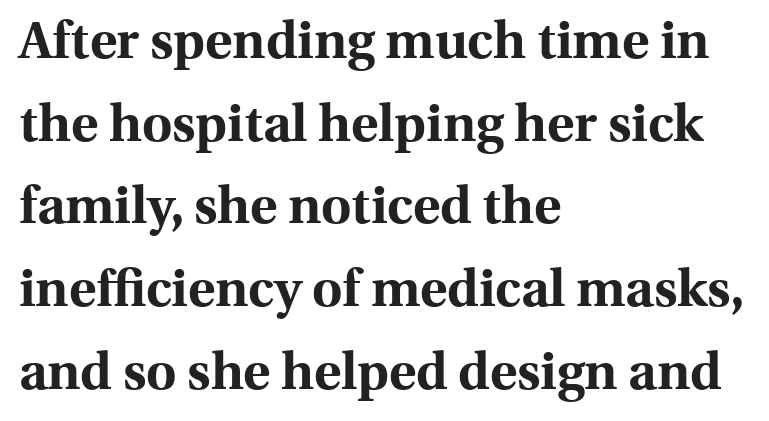
{"serif": "yes", "italic": "no", "bold": "yes", "weight": "bold", "width": "normal", "x_height": "medium", "monospaced": "no", "underline": "no", "align": "left", "line_spacing": "normal", "line_spacing_ratio": 1.59, "letter_spacing": "normal", "letter_spacing_em": 0.0, "glyph_px": 52}
